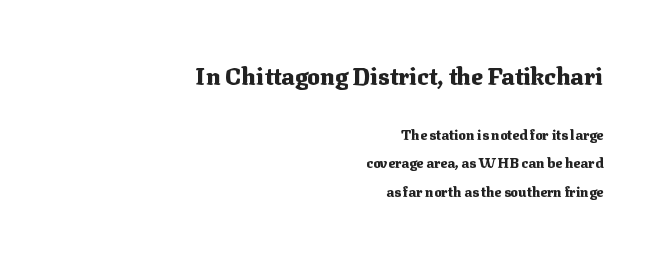
The image shows 24 px bold type, upright; set right-aligned, loose line spacing (2.03x), normal letter spacing, not underlined; the first (top) block is 1.71x larger.
